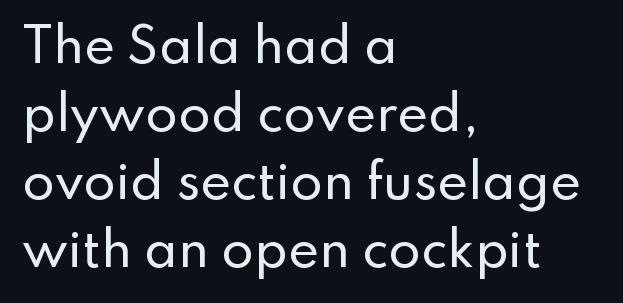
Q: Is the text italic (slanted)? A: No, it is upright.
Q: Is the typeface a serif or a sans-serif typeface? A: Sans-serif.
Q: Is the text underlined? A: No.
Q: How is the paragraph aligned? A: Left-aligned.
Q: Is the spacing between letters normal or unusually wide? A: Normal.
Q: Is the spacing between lines tight, normal or loose? A: Normal.
Q: Width (condensed, normal, or wide)? A: Normal.
Q: Stroke contrast? A: Low.
Q: x-height? A: Small.
Q: Monospaced? A: No.
